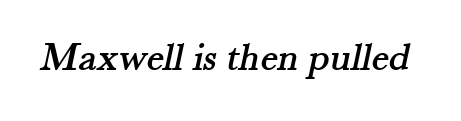
Quick note: underline off. Note the varied advance widths — an 'i' is clearly narrower than an 'm'. The characters display serif detailing at their extremities. What stands out about the letter spacing? Nothing — it is the standard amount.
